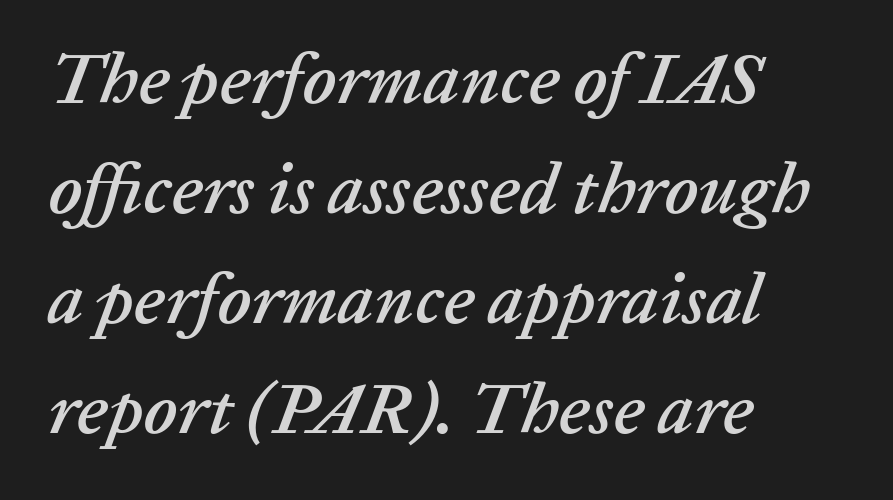
The line-height multiplier appears to be the usual default. The paragraph has a hard left edge and a soft right edge. Spacing verdict: proportional, widths tailored to each character. Characters are canted at an angle relative to the baseline's perpendicular. Underlining? Definitely not there.
